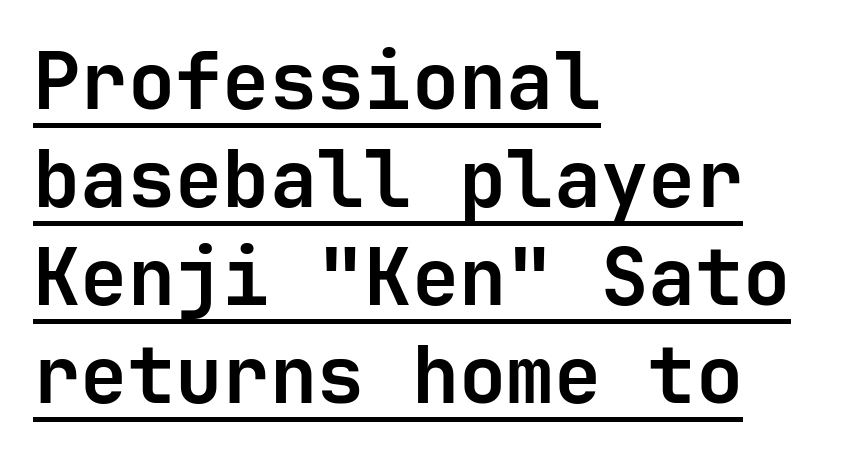
The image shows 79 px semibold sans-serif type, upright; set left-aligned, line spacing 1.24x, normal letter spacing, underlined; low stroke contrast and a medium x-height.
